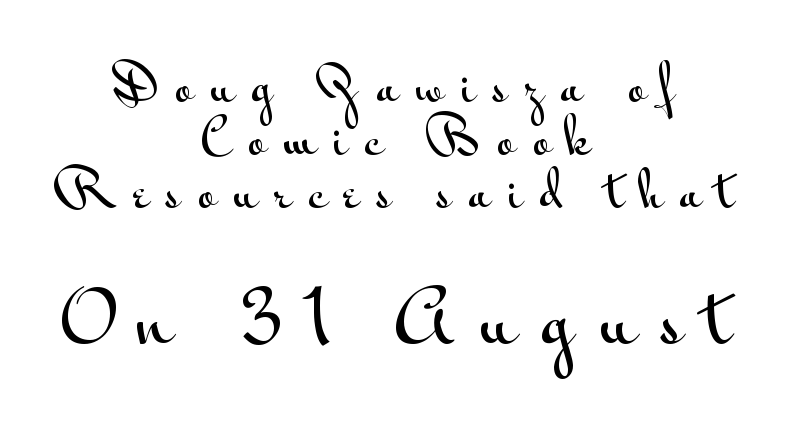
{"serif": "no", "width": "wide", "stroke_contrast": "medium", "x_height": "small", "monospaced": "no", "underline": "no", "align": "center", "line_spacing": "tight", "line_spacing_ratio": 1.1, "letter_spacing": "wide", "letter_spacing_em": 0.35, "larger_block": "second", "size_ratio": 1.5, "glyph_px": 72}
